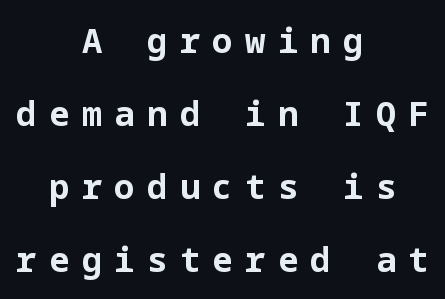
Q: Is the text bold? A: Yes.
Q: Is the text italic (slanted)? A: No, it is upright.
Q: Is the typeface a serif or a sans-serif typeface? A: Sans-serif.
Q: Is the text underlined? A: No.
Q: How is the paragraph aligned? A: Centered.
Q: Is the spacing between letters normal or unusually wide? A: Unusually wide.
Q: Is the spacing between lines tight, normal or loose? A: Loose.
Q: Width (condensed, normal, or wide)? A: Normal.
Q: Stroke contrast? A: Low.
Q: x-height? A: Medium.
